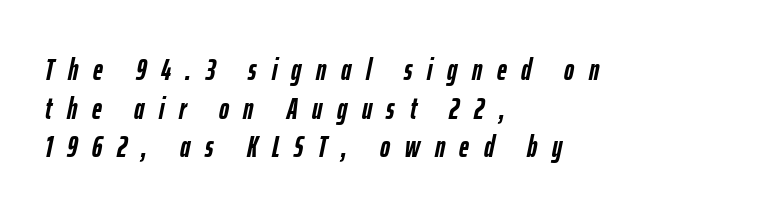
Would a proofreader flag this as italicized? Yes. Proportional: the letters do not fall into vertical columns. Type without underlining. Notice how thick the strokes are: this is what a full bold looks like. A classic flush-left, rag-right setting is used for this passage.
